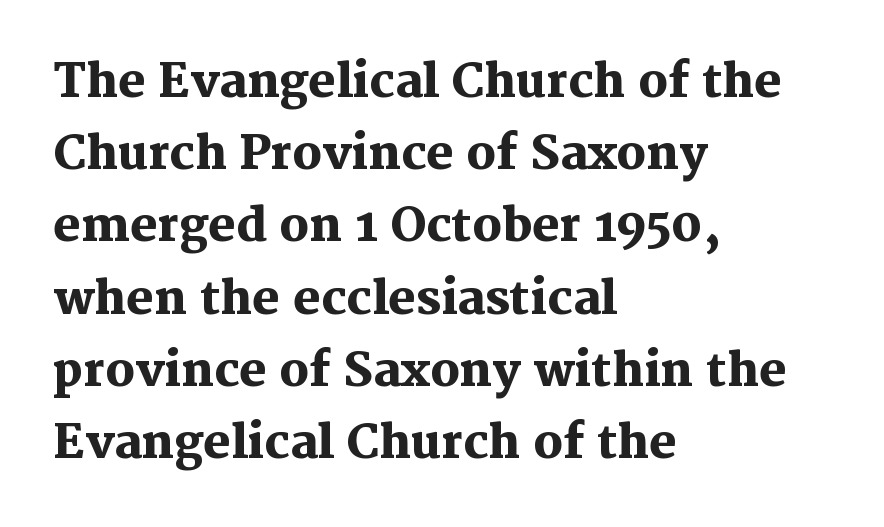
{"serif": "yes", "italic": "no", "bold": "yes", "weight": "heavy", "width": "normal", "stroke_contrast": "medium", "x_height": "medium", "monospaced": "no", "underline": "no", "align": "left", "line_spacing": "normal", "line_spacing_ratio": 1.57, "letter_spacing": "normal", "letter_spacing_em": 0.0, "glyph_px": 46}
